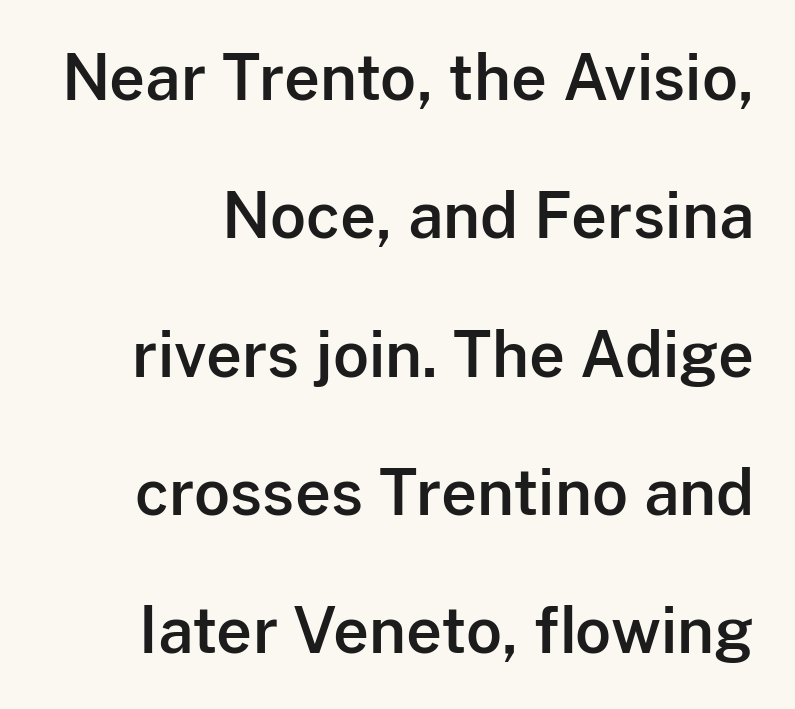
The image shows 62 px sans-serif type, upright; set loose line spacing (2.23x), normal letter spacing, not underlined; low stroke contrast and a medium x-height.
